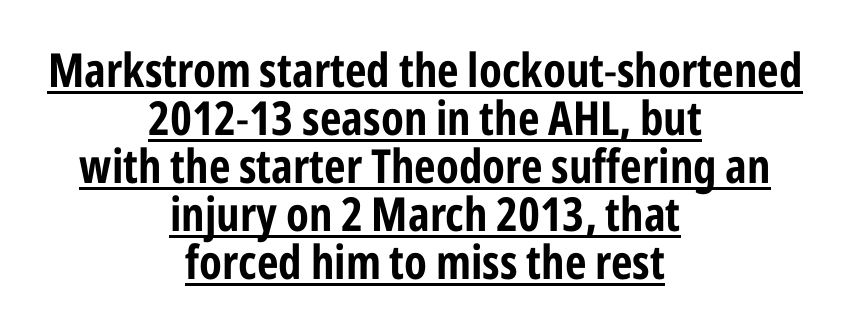
The image shows 47 px condensed sans-serif type, upright; set centered, tight line spacing (1.02x), normal letter spacing, underlined; low stroke contrast and a medium x-height.
